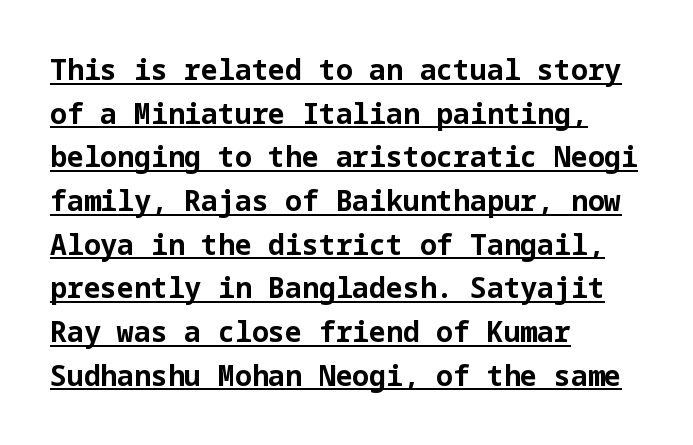
Q: Is the text bold? A: Yes.
Q: Is the text italic (slanted)? A: No, it is upright.
Q: Is the typeface a serif or a sans-serif typeface? A: Sans-serif.
Q: Is the text underlined? A: Yes.
Q: How is the paragraph aligned? A: Left-aligned.
Q: Is the spacing between letters normal or unusually wide? A: Normal.
Q: Is the spacing between lines tight, normal or loose? A: Normal.
Q: Width (condensed, normal, or wide)? A: Normal.
Q: Stroke contrast? A: Low.
Q: x-height? A: Medium.
